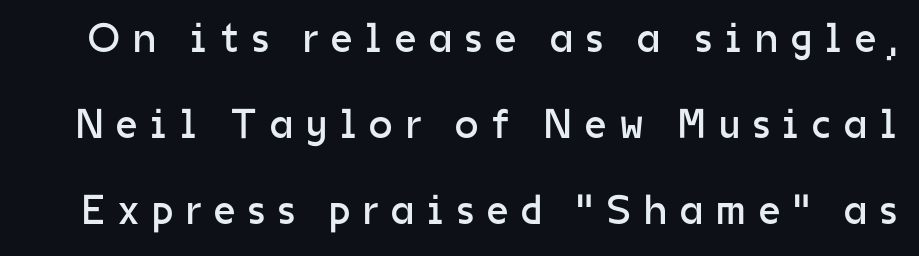
Nope, not italic — everything's standing straight. Compared with a typical body face, this is equally light or lighter still. In terms of leading, this rendering errs on the spacious side. The typeface chosen for these lines omits serifs. Lines of text with bare space underneath. Think of a printed novel: that variable character pitch is what you see here.
